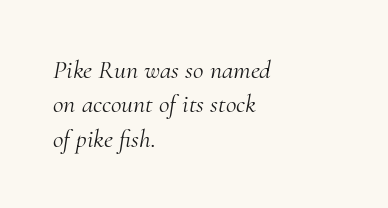
{"italic": "yes", "lean": "right", "slant_degrees": 10, "bold": "no", "underline": "no", "align": "left", "line_spacing": "normal", "line_spacing_ratio": 1.32, "letter_spacing": "normal", "letter_spacing_em": 0.0, "glyph_px": 26}
